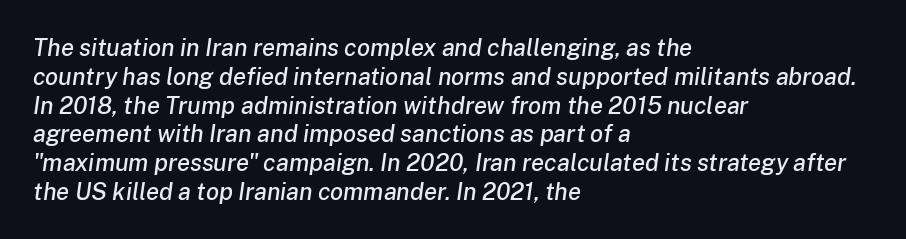
{"italic": "yes", "lean": "right", "slant_degrees": 8, "underline": "no", "align": "left", "line_spacing_ratio": 1.2, "letter_spacing": "normal", "letter_spacing_em": 0.0, "glyph_px": 24}
